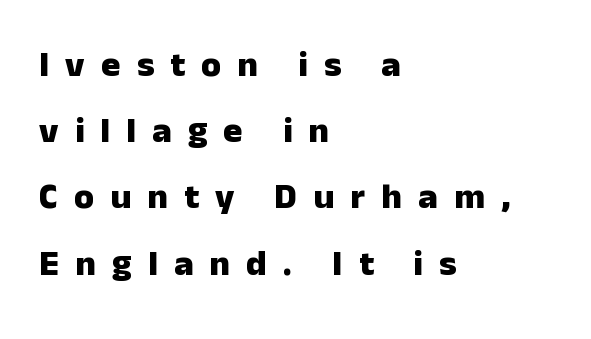
The image shows 36 px heavy sans-serif type, upright; set left-aligned, line spacing 1.84x, unusually wide letter spacing (+0.45 em), not underlined; low stroke contrast and a medium x-height.
